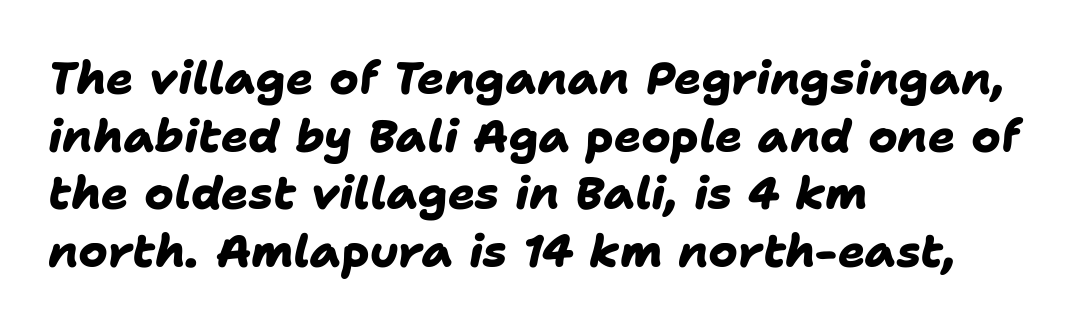
A typesetter would call this proportional, since set widths differ per character. Heavy-handed strokes throughout: this text is bold. Between one letter and the next there's only the usual sliver of space. What's the leading like? Ordinary, nothing unusual. In CSS terms this would be text-align: left.
